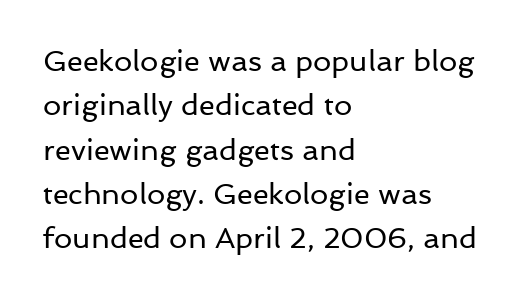
{"serif": "no", "italic": "no", "bold": "no", "weight": "regular", "width": "normal", "stroke_contrast": "low", "x_height": "medium", "monospaced": "no", "underline": "no", "align": "left", "line_spacing": "normal", "line_spacing_ratio": 1.53, "letter_spacing": "normal", "letter_spacing_em": 0.0, "glyph_px": 29}
